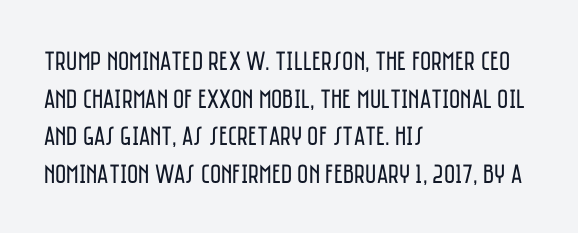
{"italic": "no", "bold": "no", "underline": "no", "align": "left", "line_spacing": "normal", "line_spacing_ratio": 1.39, "letter_spacing": "normal", "letter_spacing_em": 0.0, "glyph_px": 27}
